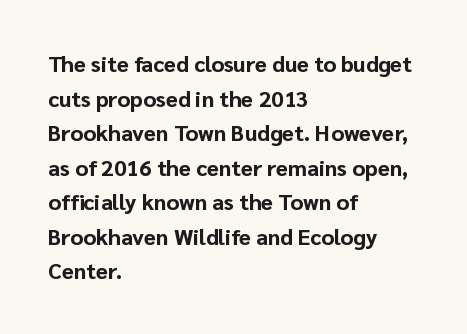
{"italic": "no", "bold": "yes", "underline": "no", "align": "left", "line_spacing": "normal", "line_spacing_ratio": 1.57, "letter_spacing": "normal", "letter_spacing_em": 0.0, "glyph_px": 22}
